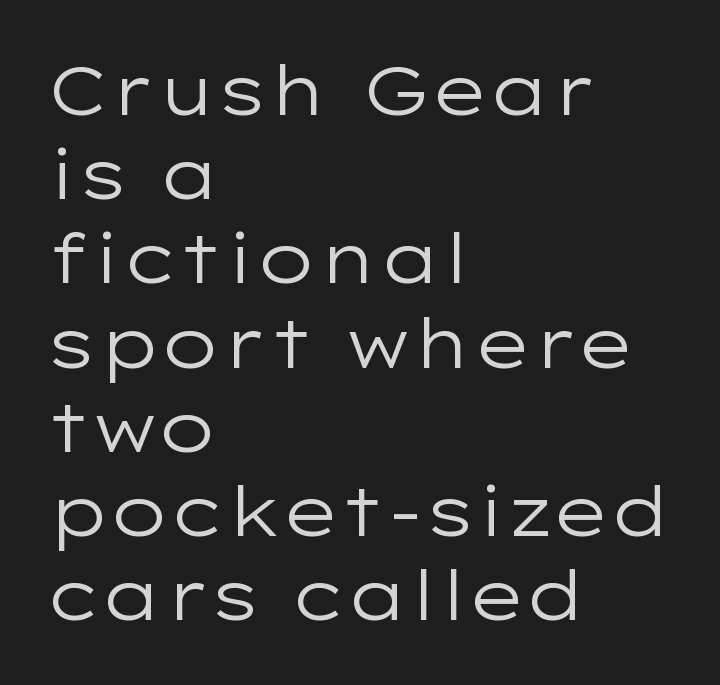
The image shows 69 px regular-weight, wide sans-serif type, upright; set left-aligned, line spacing 1.22x, normal letter spacing, not underlined; low stroke contrast and a medium x-height.
